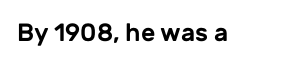
If you drew a line through each stem, it would be perfectly vertical. Characters follow at the spacing the type designer built in. The words here are not underlined.
